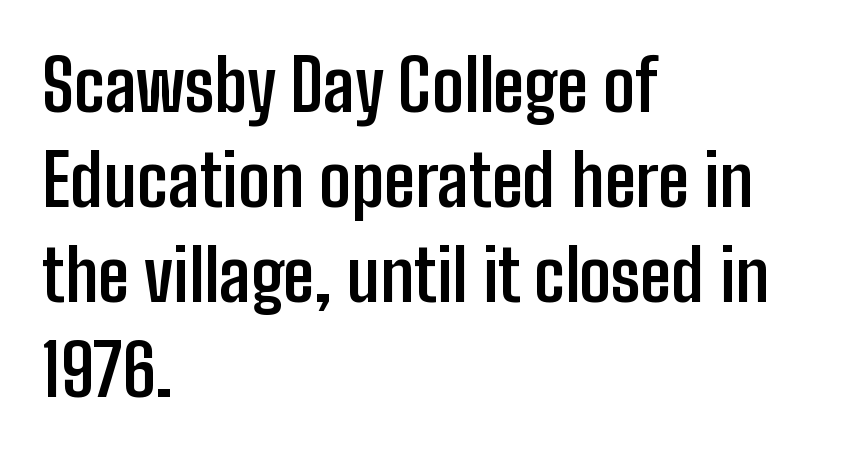
Summary of weight: heavy, a full bold. This block has exactly the height ordinary leading produces. The letters stand straight up with perfectly vertical stems. Line starts are locked; line ends wander. Letters rest on an invisible, unmarked baseline.
